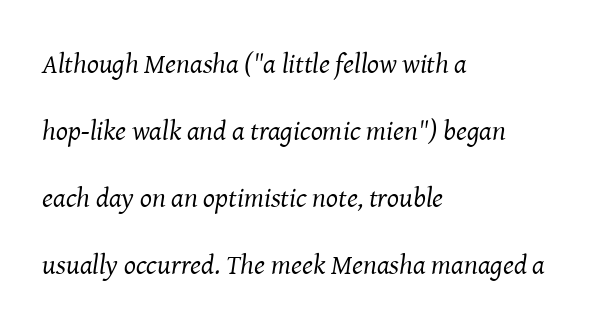
{"serif": "yes", "italic": "yes", "lean": "right", "slant_degrees": 8, "bold": "no", "weight": "regular", "width": "normal", "stroke_contrast": "medium", "x_height": "medium", "monospaced": "no", "underline": "no", "align": "left", "line_spacing": "loose", "line_spacing_ratio": 2.39, "letter_spacing": "normal", "letter_spacing_em": 0.0, "glyph_px": 28}
